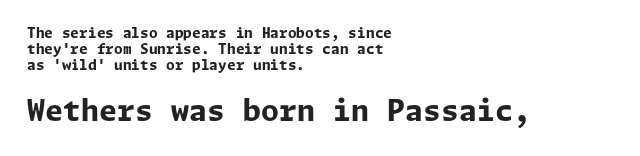
The image shows 29 px bold sans-serif type, upright; set left-aligned, tight line spacing (1.15x), normal letter spacing, not underlined; the second (bottom) block is 2.07x larger; low stroke contrast and a medium x-height.
